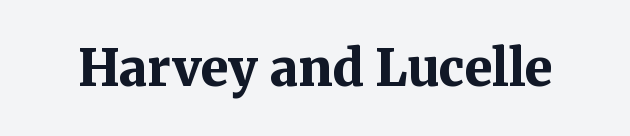
Nobody touched the tracking dial on this one. The passage shown is typed in a proportional face where columns would drift. Stroke thickness is high; the sample reads as a true bold. Quick note: underline off.
